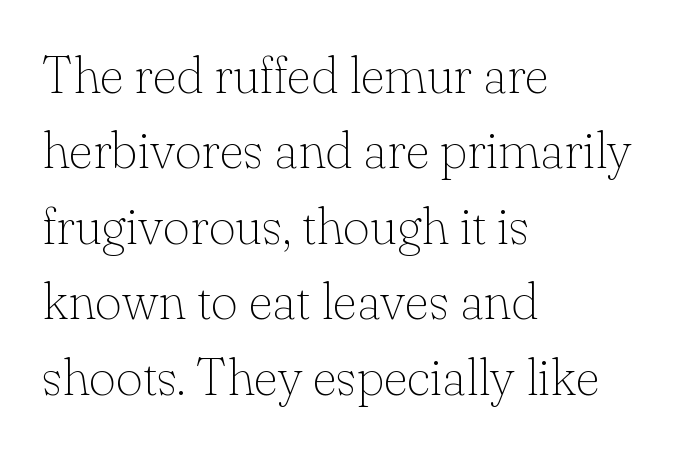
Vertical stems look standard width or narrower in stroke. Classification — serif. The rendering uses natural spacing where letterforms have individual widths. One-word summary of the alignment: left. Leading: standard.
